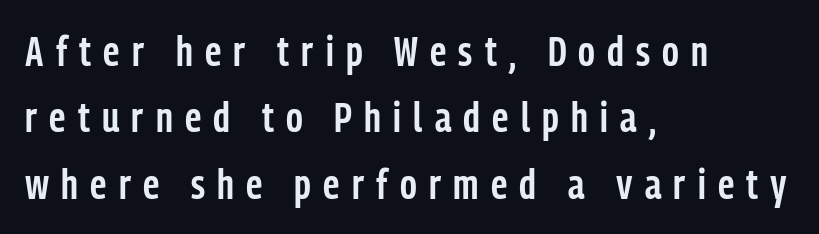
Q: Is the text bold? A: Semi-bold.
Q: Is the text italic (slanted)? A: No, it is upright.
Q: Is the typeface a serif or a sans-serif typeface? A: Sans-serif.
Q: Is the text underlined? A: No.
Q: How is the paragraph aligned? A: Left-aligned.
Q: Is the spacing between letters normal or unusually wide? A: Unusually wide.
Q: Is the spacing between lines tight, normal or loose? A: Normal.
Q: Width (condensed, normal, or wide)? A: Condensed.
Q: Stroke contrast? A: Low.
Q: x-height? A: Medium.
Q: Monospaced? A: No.
